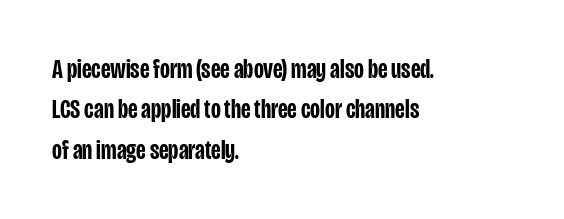
Q: Is the text bold? A: Semi-bold.
Q: Is the text italic (slanted)? A: No, it is upright.
Q: Is the text underlined? A: No.
Q: How is the paragraph aligned? A: Left-aligned.
Q: Is the spacing between letters normal or unusually wide? A: Normal.
Q: Is the spacing between lines tight, normal or loose? A: Normal.
